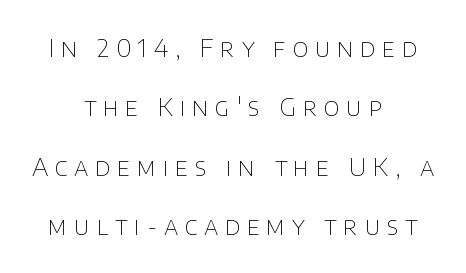
Q: Is the text bold? A: No.
Q: Is the text italic (slanted)? A: No, it is upright.
Q: Is the text underlined? A: No.
Q: How is the paragraph aligned? A: Centered.
Q: Is the spacing between letters normal or unusually wide? A: Unusually wide.
Q: Is the spacing between lines tight, normal or loose? A: Loose.
